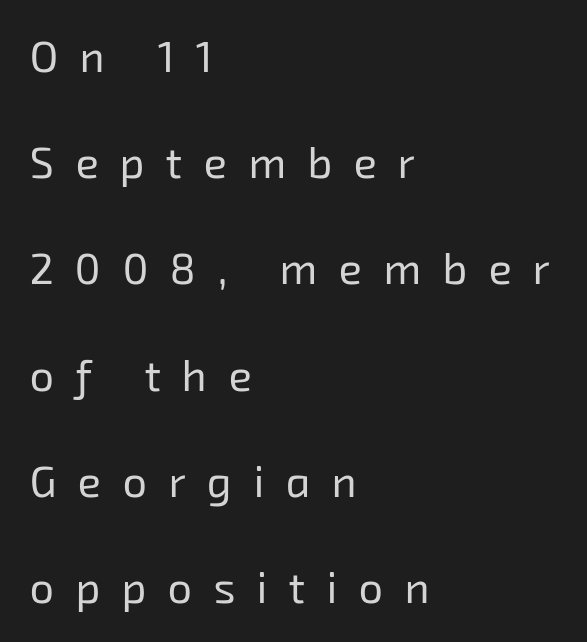
The image shows 43 px regular-weight sans-serif type; set left-aligned, loose line spacing (2.47x), unusually wide letter spacing (+0.5 em), not underlined; low stroke contrast and a medium x-height.
